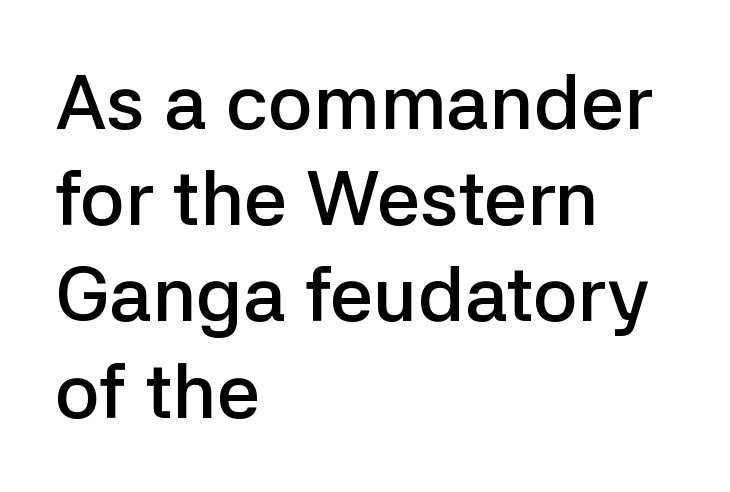
The image shows 77 px semibold sans-serif type, upright; set left-aligned, normal line spacing (1.25x), normal letter spacing, not underlined; low stroke contrast and a medium x-height.
